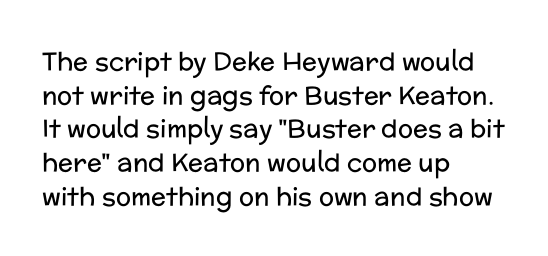
The image shows 25 px text type, upright; set left-aligned, normal line spacing (1.35x), normal letter spacing, not underlined.
